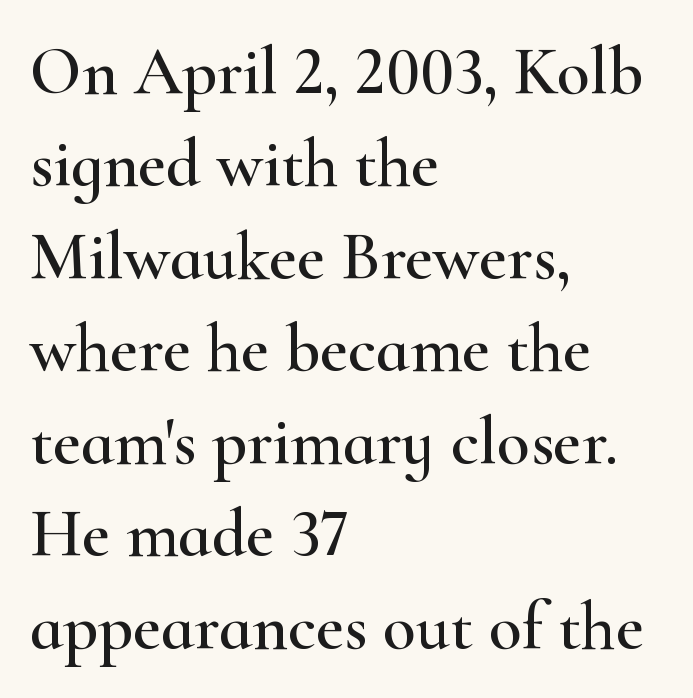
The image shows 68 px wide serif type, upright; set left-aligned, normal line spacing (1.36x), normal letter spacing, not underlined; high stroke contrast and a small x-height.
